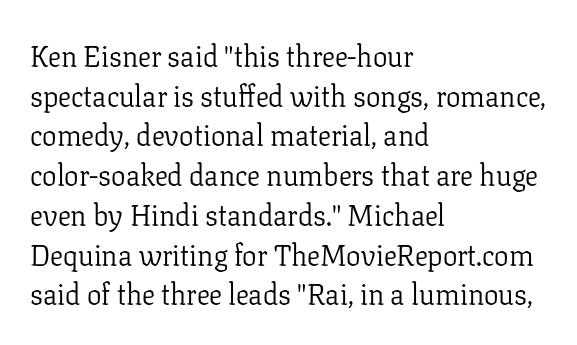
Q: Is the text bold? A: No.
Q: Is the text italic (slanted)? A: No, it is upright.
Q: Is the typeface a serif or a sans-serif typeface? A: Serif.
Q: Is the text underlined? A: No.
Q: How is the paragraph aligned? A: Left-aligned.
Q: Is the spacing between letters normal or unusually wide? A: Normal.
Q: Is the spacing between lines tight, normal or loose? A: Normal.
Q: Width (condensed, normal, or wide)? A: Normal.
Q: Stroke contrast? A: Low.
Q: x-height? A: Medium.
Q: Monospaced? A: No.
